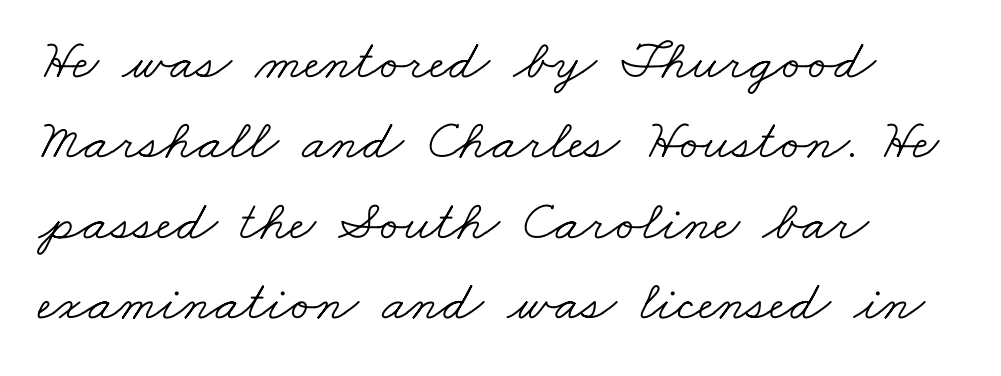
Q: Is the text bold? A: No.
Q: Is the typeface a serif or a sans-serif typeface? A: Serif.
Q: Is the text underlined? A: No.
Q: How is the paragraph aligned? A: Left-aligned.
Q: Is the spacing between letters normal or unusually wide? A: Normal.
Q: Is the spacing between lines tight, normal or loose? A: Normal.
Q: Width (condensed, normal, or wide)? A: Wide.
Q: Stroke contrast? A: Low.
Q: x-height? A: Small.
Q: Monospaced? A: No.
